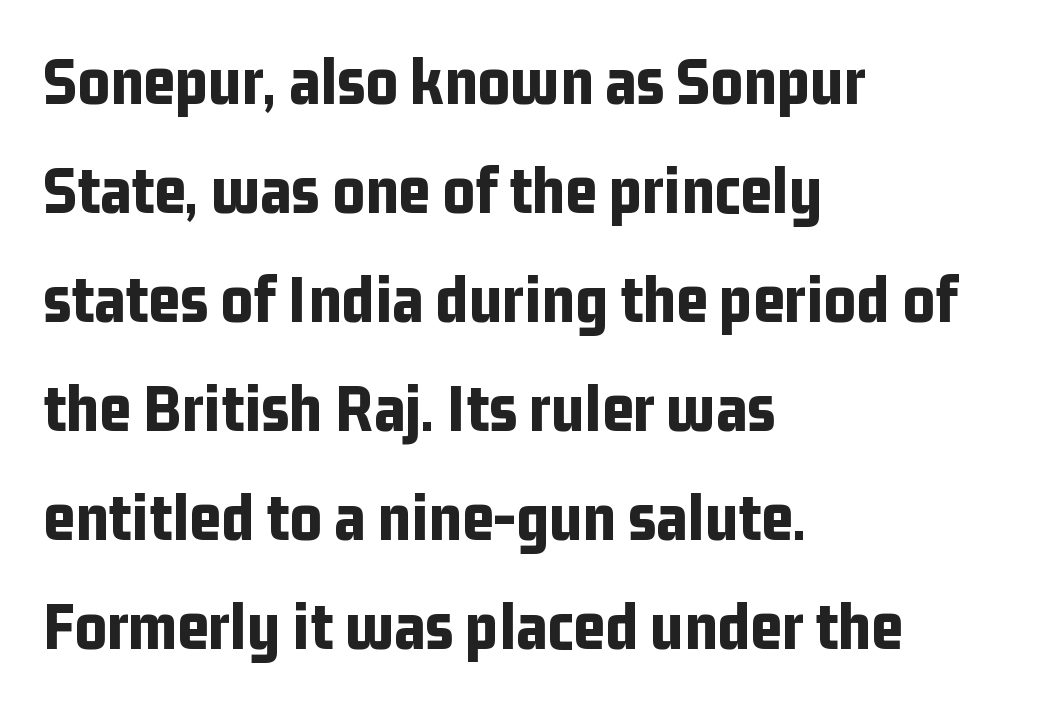
{"serif": "no", "italic": "no", "bold": "yes", "weight": "bold", "width": "condensed", "stroke_contrast": "low", "x_height": "medium", "monospaced": "no", "underline": "no", "align": "left", "line_spacing": "normal", "line_spacing_ratio": 1.58, "letter_spacing": "normal", "letter_spacing_em": 0.0, "glyph_px": 69}
